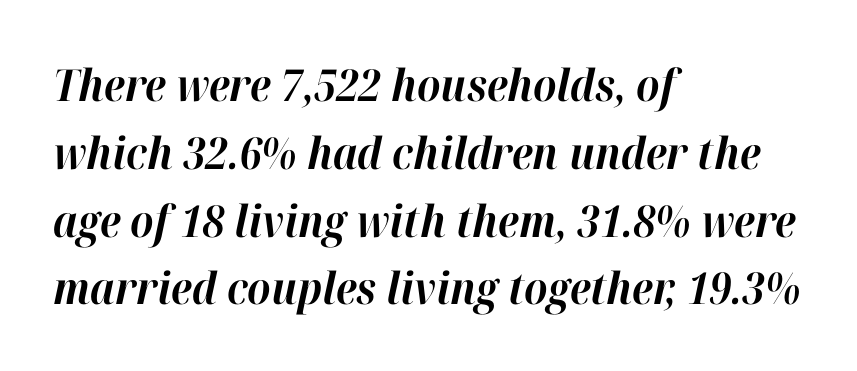
The image shows 44 px bold type, italic (leaning right); set left-aligned, normal line spacing (1.54x), normal letter spacing, not underlined; high stroke contrast and a medium x-height.
